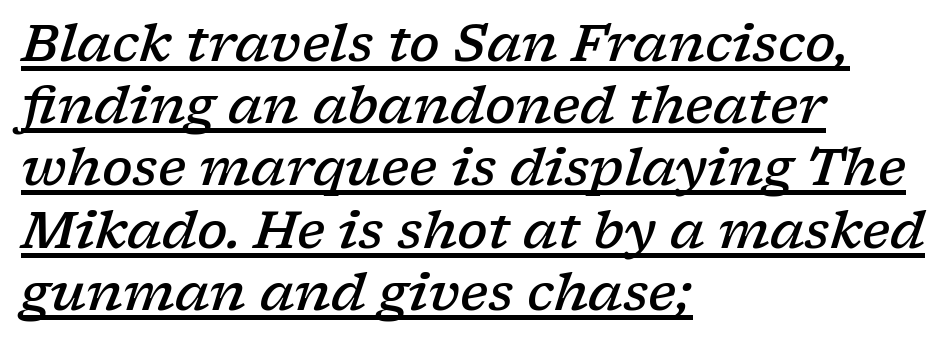
Q: Is the text bold? A: Semi-bold.
Q: Is the text italic (slanted)? A: Yes, it leans right by about 17 degrees.
Q: Is the typeface a serif or a sans-serif typeface? A: Serif.
Q: Is the text underlined? A: Yes.
Q: How is the paragraph aligned? A: Left-aligned.
Q: Is the spacing between letters normal or unusually wide? A: Normal.
Q: Width (condensed, normal, or wide)? A: Wide.
Q: Stroke contrast? A: Low.
Q: x-height? A: Medium.
Q: Monospaced? A: No.
